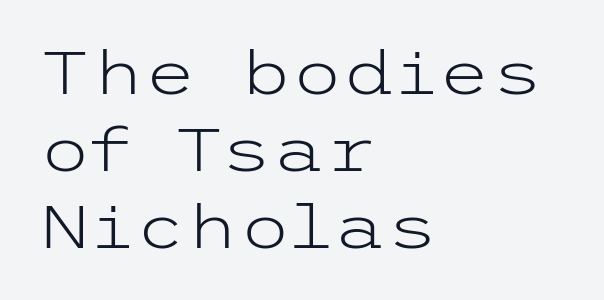
A typesetter would mark this as roman, not italic. Characters follow at the spacing the type designer built in. Decoration check: the copy has no underline. The font sits on the lighter half of the weight spectrum, regular included. Classification — sans serif.
